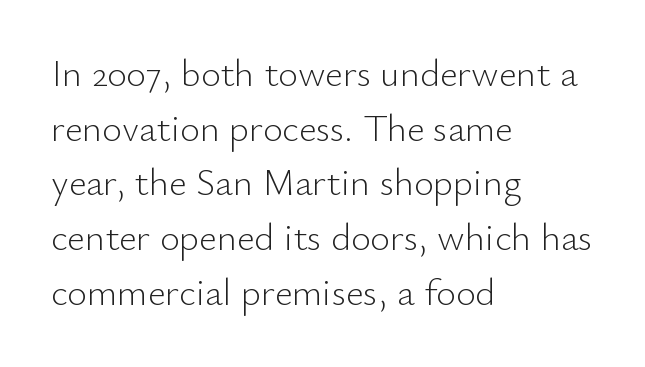
The typesetting does not lean heavy: it is not bold. These lines are set flush left with a ragged right edge. There is no visible air inserted between adjacent glyphs. Leading: standard. A sans-serif font was chosen for this passage.
